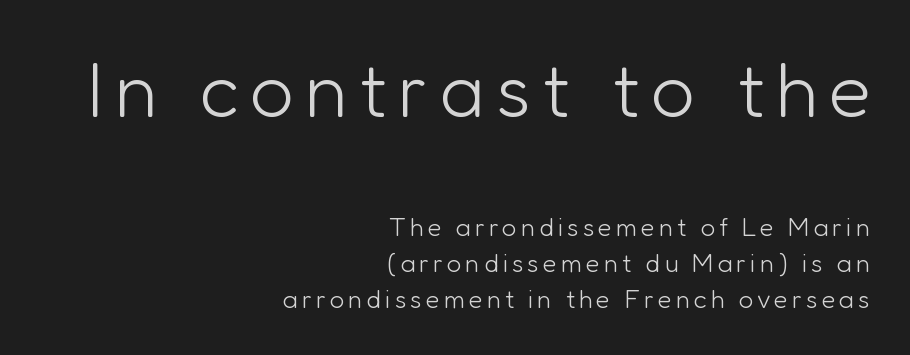
The image shows 78 px light sans-serif type, upright; set right-aligned, normal line spacing (1.38x), not underlined; the first (top) block is 3.0x larger; low stroke contrast and a medium x-height.
